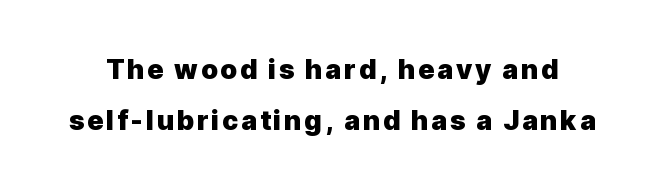
{"italic": "no", "bold": "yes", "underline": "no", "line_spacing": "loose", "line_spacing_ratio": 1.9, "glyph_px": 27}
